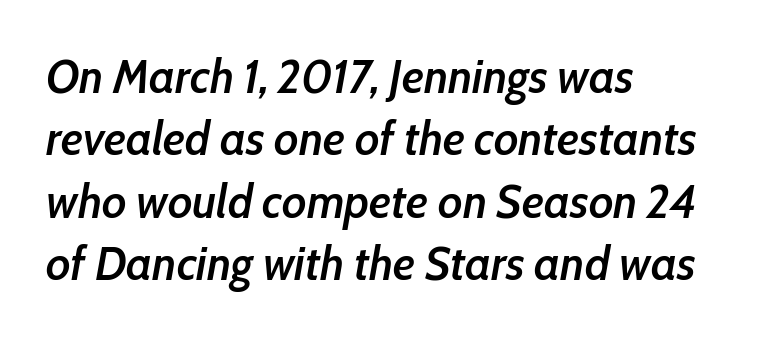
Summary of weight: moderately heavy, a semibold. In terms of letterspacing, this is plain default setting. Every character sits at an angle, as italics do. Quick note: underline off.
